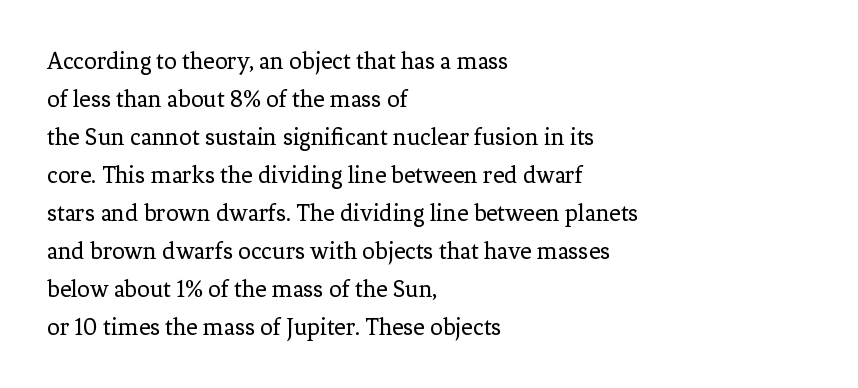
The font's upright variant was chosen for this text. The specimen omits any rule beneath the text block's lines. All the whitespace from short lines collects on the right. Tracking here is standard; glyphs follow each other at the usual distance.
